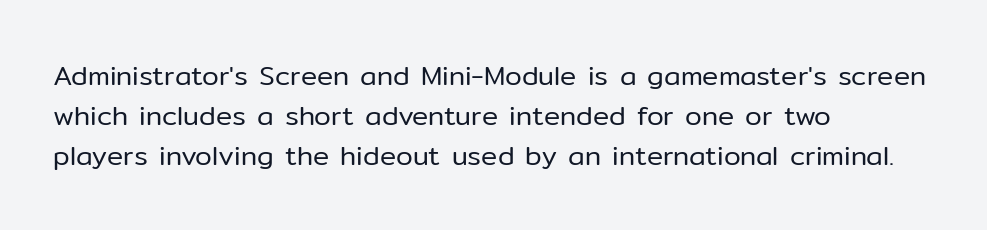
Italic: no, the glyphs are upright roman. Observe the ordinary spacing: letters are neighbours, not strangers. Line spacing here is normal. The zone under the glyphs is completely vacant. These lines stack with their left ends in a neat column.
